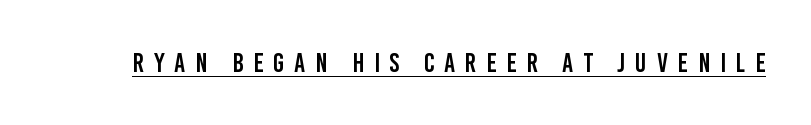
These characters rest on top of a visible drawn line. Posture: vertical. Someone cranked the tracking dial way up on this one.
